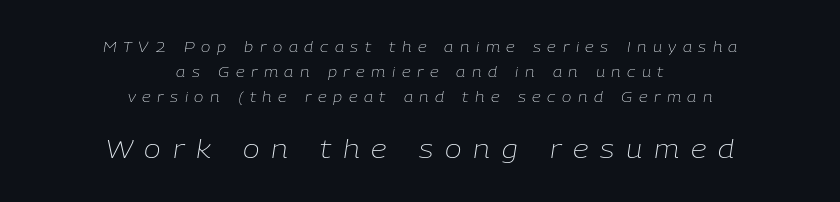
{"italic": "yes", "lean": "right", "slant_degrees": 9, "bold": "no", "underline": "no", "align": "center", "line_spacing_ratio": 1.78, "letter_spacing": "wide", "letter_spacing_em": 0.47, "larger_block": "second", "size_ratio": 1.79, "glyph_px": 25}
